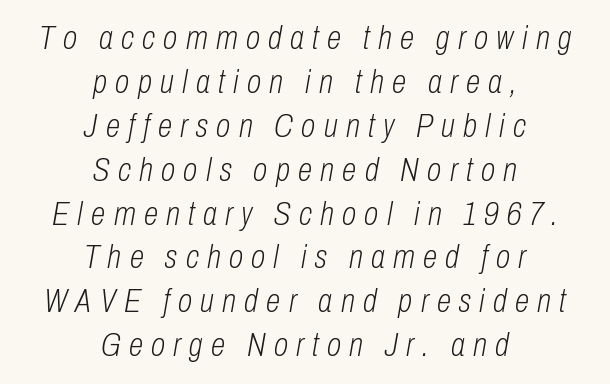
The image shows 33 px light, condensed type, italic (leaning right); set centered, normal line spacing (1.33x), unusually wide letter spacing (+0.25 em), not underlined; low stroke contrast and a medium x-height.
